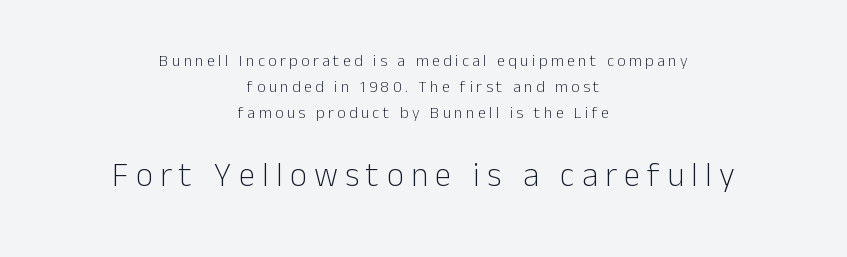
{"serif": "no", "italic": "no", "bold": "no", "weight": "light", "width": "normal", "stroke_contrast": "low", "x_height": "medium", "monospaced": "no", "underline": "no", "align": "center", "line_spacing": "normal", "line_spacing_ratio": 1.63, "letter_spacing": "wide", "letter_spacing_em": 0.22, "larger_block": "second", "size_ratio": 2.06, "glyph_px": 33}
